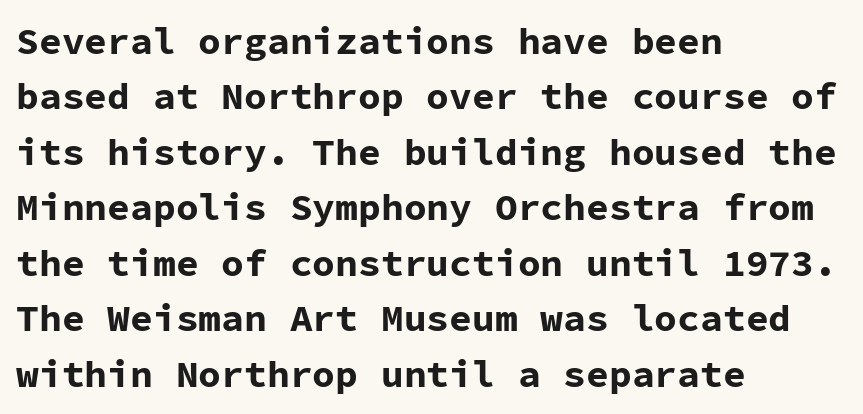
{"serif": "no", "italic": "no", "bold": "yes", "weight": "bold", "width": "normal", "stroke_contrast": "low", "x_height": "medium", "monospaced": "yes", "underline": "no", "align": "left", "line_spacing": "normal", "line_spacing_ratio": 1.46, "letter_spacing": "normal", "letter_spacing_em": 0.0, "glyph_px": 38}
